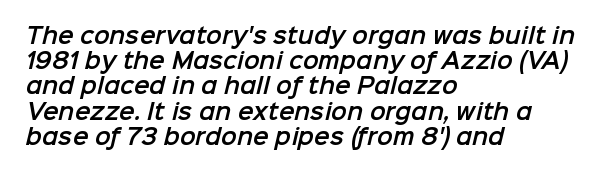
Q: Is the text underlined? A: No.
Q: How is the paragraph aligned? A: Left-aligned.
Q: Is the spacing between letters normal or unusually wide? A: Normal.
